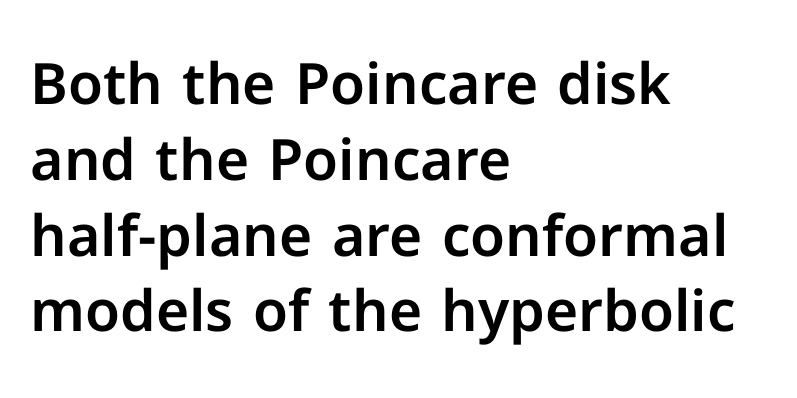
{"serif": "no", "italic": "no", "width": "normal", "stroke_contrast": "low", "x_height": "medium", "monospaced": "no", "underline": "no", "align": "left", "line_spacing": "normal", "line_spacing_ratio": 1.33, "letter_spacing": "normal", "letter_spacing_em": 0.0, "glyph_px": 57}
